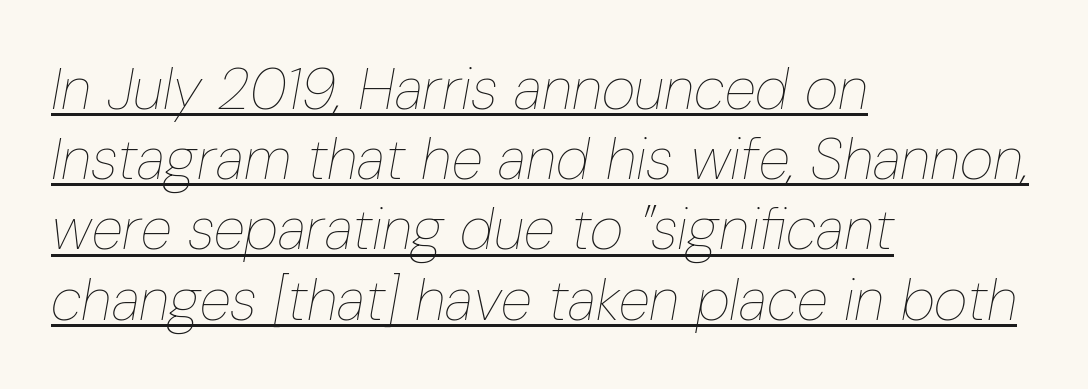
Is the type heavy? It reads as light-to-regular instead. Is the type slanted? Yes — the strokes lean at a clear angle. What decoration does the sample have? An underline. A typesetter would call this proportional, since set widths differ per character.
